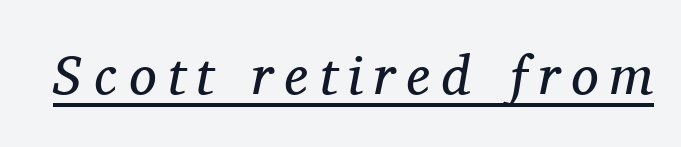
{"serif": "yes", "italic": "yes", "lean": "right", "slant_degrees": 11, "bold": "no", "weight": "regular", "width": "normal", "stroke_contrast": "medium", "x_height": "medium", "monospaced": "no", "underline": "yes", "letter_spacing": "wide", "letter_spacing_em": 0.21, "glyph_px": 55}
